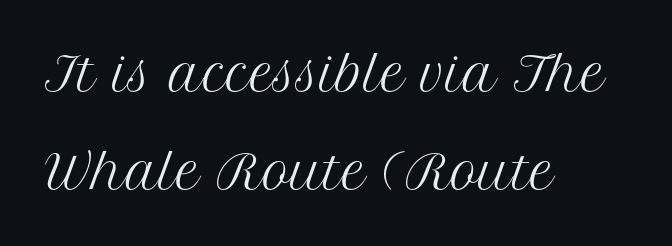
Q: Is the text bold? A: No.
Q: Is the text italic (slanted)? A: Yes.
Q: Is the typeface a serif or a sans-serif typeface? A: Serif.
Q: Is the text underlined? A: No.
Q: How is the paragraph aligned? A: Left-aligned.
Q: Is the spacing between letters normal or unusually wide? A: Normal.
Q: Is the spacing between lines tight, normal or loose? A: Loose.
Q: Width (condensed, normal, or wide)? A: Normal.
Q: Stroke contrast? A: Medium.
Q: x-height? A: Medium.
Q: Monospaced? A: No.
